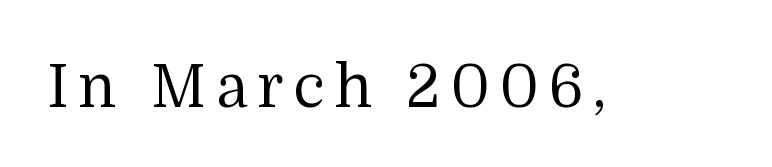
{"serif": "yes", "italic": "no", "bold": "no", "weight": "regular", "width": "normal", "stroke_contrast": "medium", "x_height": "medium", "monospaced": "no", "underline": "no", "glyph_px": 60}
